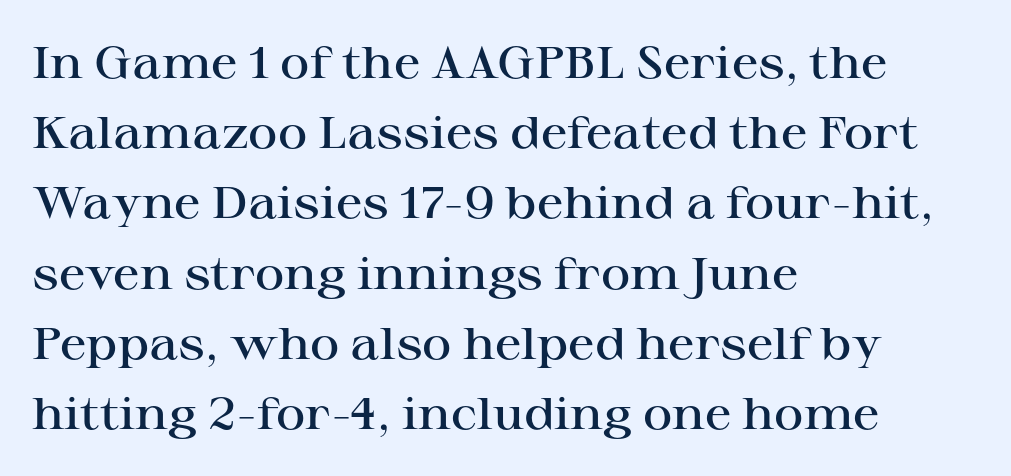
Q: Is the text bold? A: Semi-bold.
Q: Is the text italic (slanted)? A: No, it is upright.
Q: Is the typeface a serif or a sans-serif typeface? A: Serif.
Q: Is the text underlined? A: No.
Q: How is the paragraph aligned? A: Left-aligned.
Q: Is the spacing between letters normal or unusually wide? A: Normal.
Q: Is the spacing between lines tight, normal or loose? A: Normal.
Q: Width (condensed, normal, or wide)? A: Wide.
Q: Stroke contrast? A: High.
Q: x-height? A: Medium.
Q: Monospaced? A: No.
